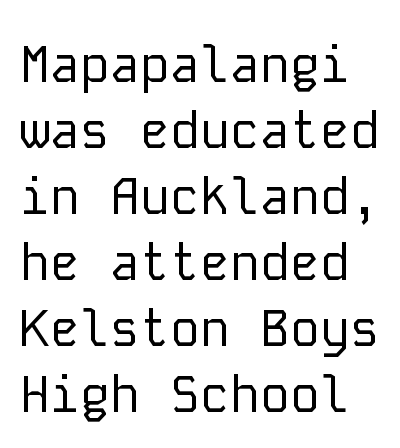
Looks like terminal output: every glyph gets an equal slot. Does the lettering tilt? It doesn't — this is upright. The strokes carry an ordinary text weight at most. Each word holds together tightly as a unit, with standard inter-letter gaps.
